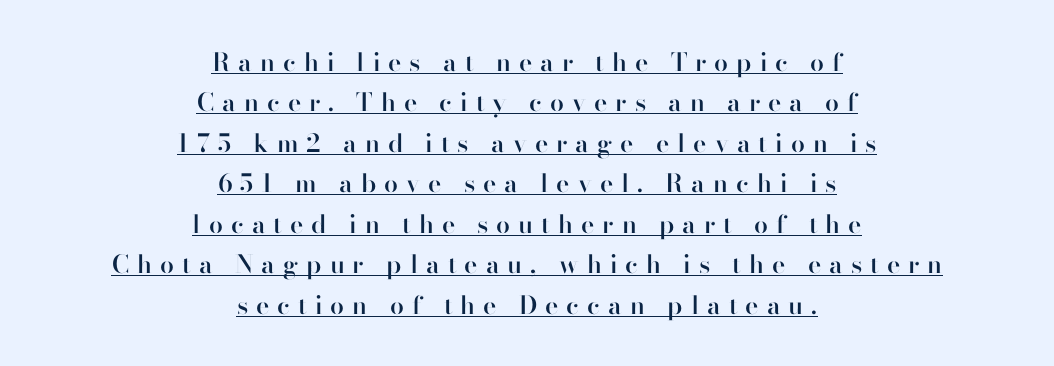
Q: Is the text bold? A: Semi-bold.
Q: Is the text italic (slanted)? A: No, it is upright.
Q: Is the text underlined? A: Yes.
Q: How is the paragraph aligned? A: Centered.
Q: Is the spacing between letters normal or unusually wide? A: Unusually wide.
Q: Is the spacing between lines tight, normal or loose? A: Normal.
